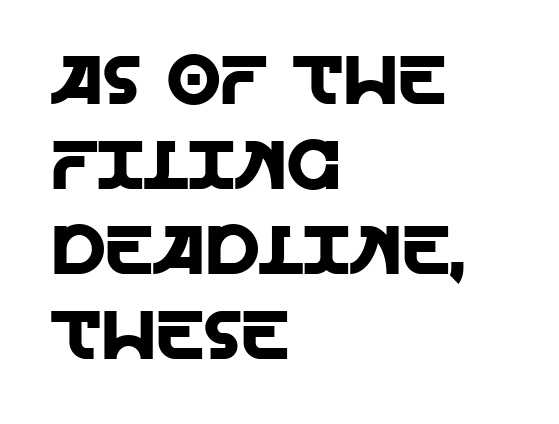
Q: Is the text italic (slanted)? A: No, it is upright.
Q: Is the typeface a serif or a sans-serif typeface? A: Sans-serif.
Q: Is the text underlined? A: No.
Q: How is the paragraph aligned? A: Left-aligned.
Q: Is the spacing between letters normal or unusually wide? A: Normal.
Q: Width (condensed, normal, or wide)? A: Normal.
Q: x-height? A: Large.
Q: Monospaced? A: No.
